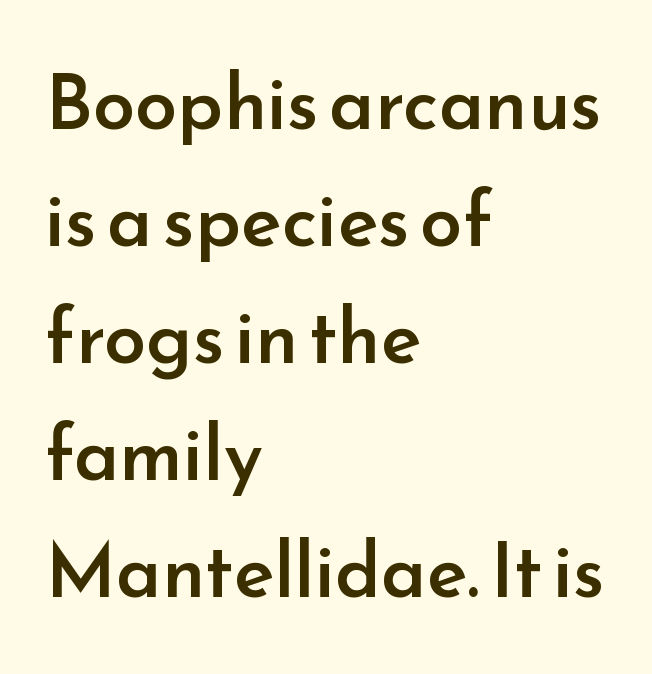
Q: Is the text bold? A: Semi-bold.
Q: Is the text italic (slanted)? A: No, it is upright.
Q: Is the typeface a serif or a sans-serif typeface? A: Sans-serif.
Q: Is the text underlined? A: No.
Q: How is the paragraph aligned? A: Left-aligned.
Q: Is the spacing between letters normal or unusually wide? A: Normal.
Q: Is the spacing between lines tight, normal or loose? A: Normal.
Q: Width (condensed, normal, or wide)? A: Normal.
Q: Stroke contrast? A: Low.
Q: x-height? A: Small.
Q: Monospaced? A: No.
